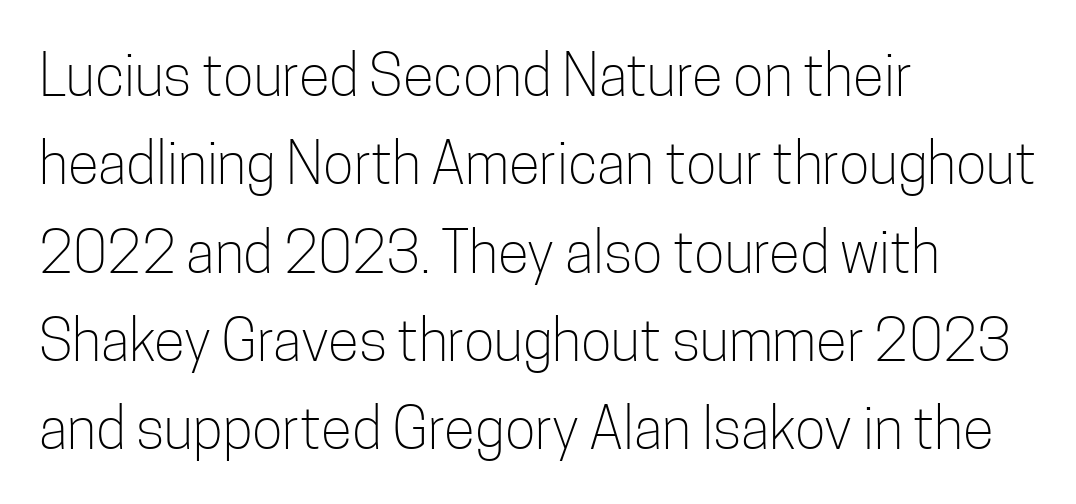
The image shows 57 px light, condensed sans-serif type, upright; set left-aligned, normal line spacing (1.55x), normal letter spacing, not underlined; low stroke contrast and a medium x-height.
